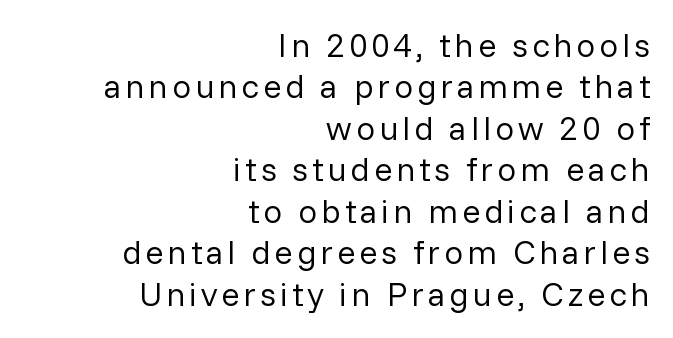
The image shows 34 px regular-weight sans-serif type, upright; set right-aligned, line spacing 1.22x, not underlined; low stroke contrast and a medium x-height.
